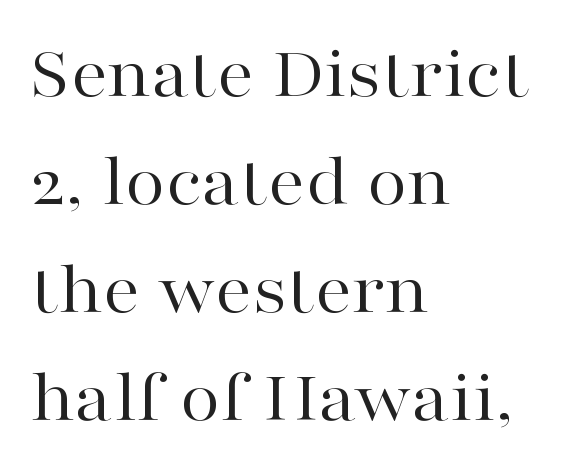
{"serif": "yes", "italic": "no", "bold": "no", "weight": "regular", "width": "wide", "stroke_contrast": "high", "x_height": "medium", "monospaced": "no", "underline": "no", "align": "left", "line_spacing": "normal", "line_spacing_ratio": 1.46, "letter_spacing": "normal", "letter_spacing_em": 0.0, "glyph_px": 74}
